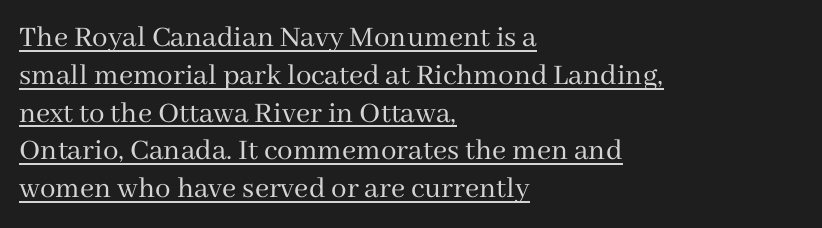
{"serif": "yes", "italic": "no", "bold": "no", "weight": "regular", "width": "normal", "stroke_contrast": "medium", "x_height": "medium", "monospaced": "no", "underline": "yes", "align": "left", "line_spacing_ratio": 1.22, "letter_spacing": "normal", "letter_spacing_em": 0.0, "glyph_px": 31}
